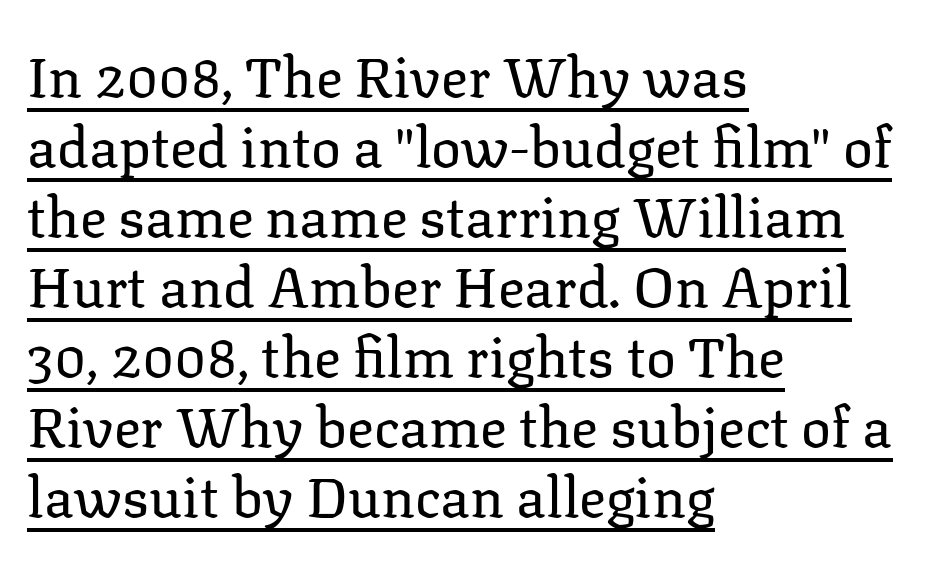
{"serif": "yes", "italic": "no", "bold": "no", "weight": "regular", "width": "normal", "stroke_contrast": "low", "x_height": "medium", "monospaced": "no", "underline": "yes", "align": "left", "line_spacing": "normal", "line_spacing_ratio": 1.25, "letter_spacing": "normal", "letter_spacing_em": 0.0, "glyph_px": 56}
